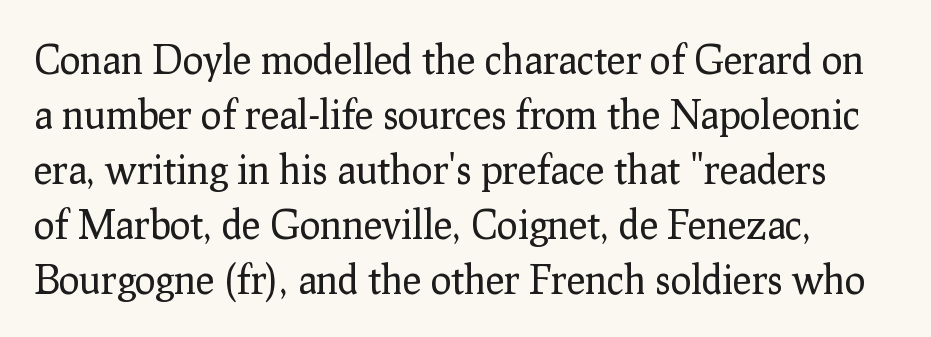
Q: Is the text bold? A: No.
Q: Is the text italic (slanted)? A: No, it is upright.
Q: Is the typeface a serif or a sans-serif typeface? A: Serif.
Q: Is the text underlined? A: No.
Q: Is the spacing between letters normal or unusually wide? A: Normal.
Q: Is the spacing between lines tight, normal or loose? A: Normal.
Q: Width (condensed, normal, or wide)? A: Normal.
Q: Stroke contrast? A: Low.
Q: x-height? A: Medium.
Q: Monospaced? A: No.
